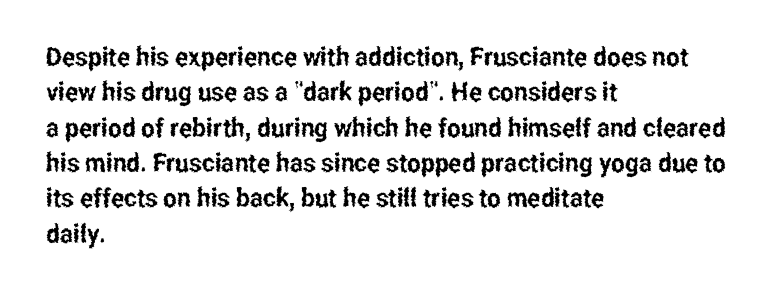
{"italic": "no", "underline": "no", "align": "left", "line_spacing": "normal", "line_spacing_ratio": 1.36, "letter_spacing": "normal", "letter_spacing_em": 0.0, "glyph_px": 26}
